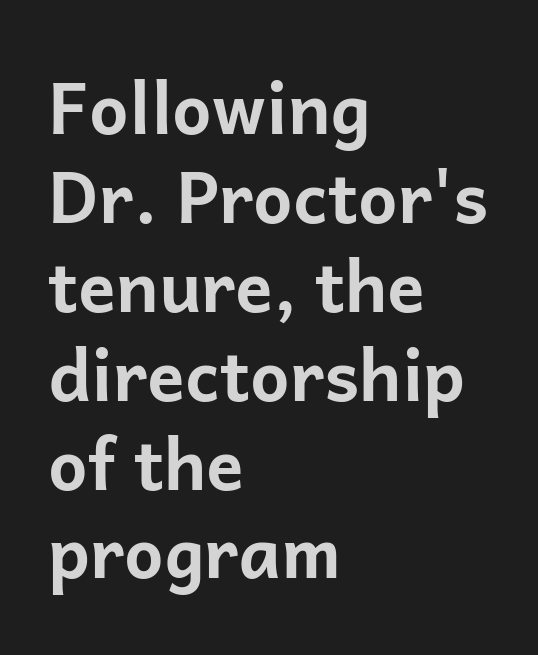
{"serif": "no", "italic": "no", "bold": "yes", "weight": "bold", "width": "normal", "stroke_contrast": "low", "x_height": "medium", "monospaced": "no", "underline": "no", "align": "left", "line_spacing": "normal", "line_spacing_ratio": 1.27, "letter_spacing": "normal", "letter_spacing_em": 0.0, "glyph_px": 70}
